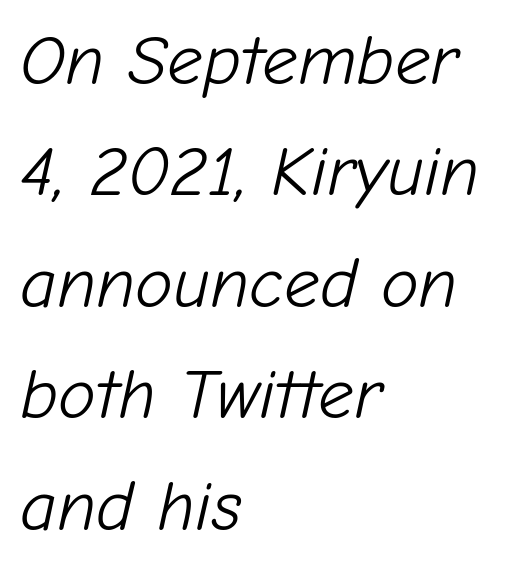
Q: Is the text bold? A: No.
Q: Is the text italic (slanted)? A: Yes, it leans right by about 12 degrees.
Q: Is the text underlined? A: No.
Q: How is the paragraph aligned? A: Left-aligned.
Q: Is the spacing between letters normal or unusually wide? A: Normal.
Q: Is the spacing between lines tight, normal or loose? A: Normal.
Q: Width (condensed, normal, or wide)? A: Normal.
Q: Stroke contrast? A: Low.
Q: x-height? A: Medium.
Q: Monospaced? A: No.
